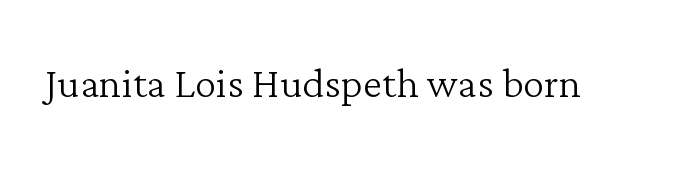
{"serif": "yes", "italic": "no", "bold": "no", "weight": "light", "width": "normal", "stroke_contrast": "low", "x_height": "medium", "monospaced": "no", "underline": "no", "letter_spacing": "normal", "letter_spacing_em": 0.0, "glyph_px": 54}
